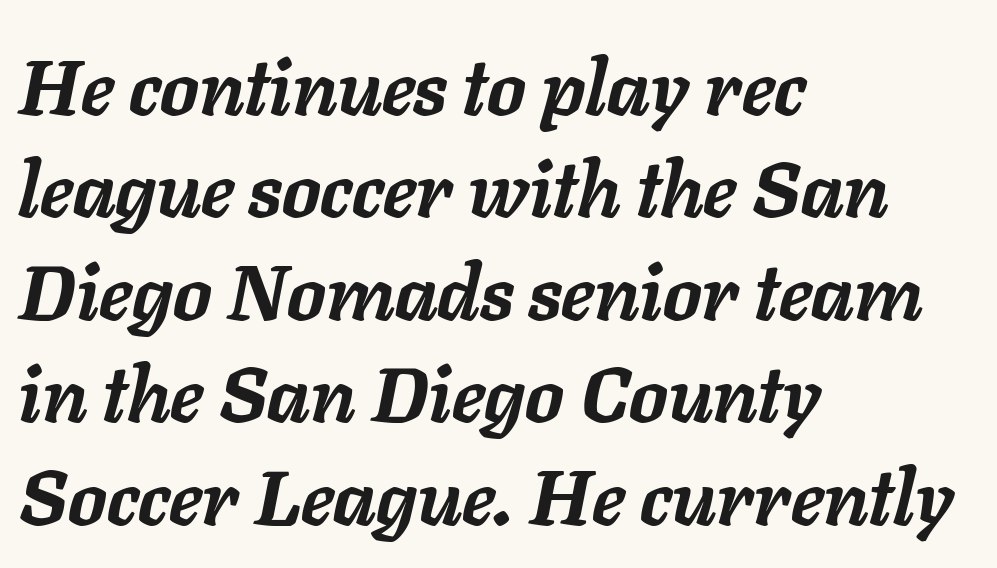
{"italic": "yes", "lean": "right", "slant_degrees": 11, "bold": "yes", "weight": "semibold", "width": "normal", "stroke_contrast": "low", "x_height": "medium", "monospaced": "no", "underline": "no", "align": "left", "line_spacing": "normal", "line_spacing_ratio": 1.33, "letter_spacing": "normal", "letter_spacing_em": 0.0, "glyph_px": 77}
